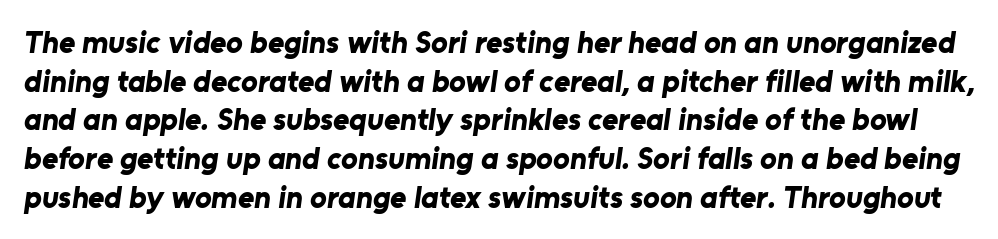
{"serif": "no", "bold": "yes", "weight": "bold", "width": "normal", "stroke_contrast": "low", "x_height": "medium", "monospaced": "no", "underline": "no", "line_spacing": "normal", "line_spacing_ratio": 1.25, "letter_spacing": "normal", "letter_spacing_em": 0.0, "glyph_px": 31}
